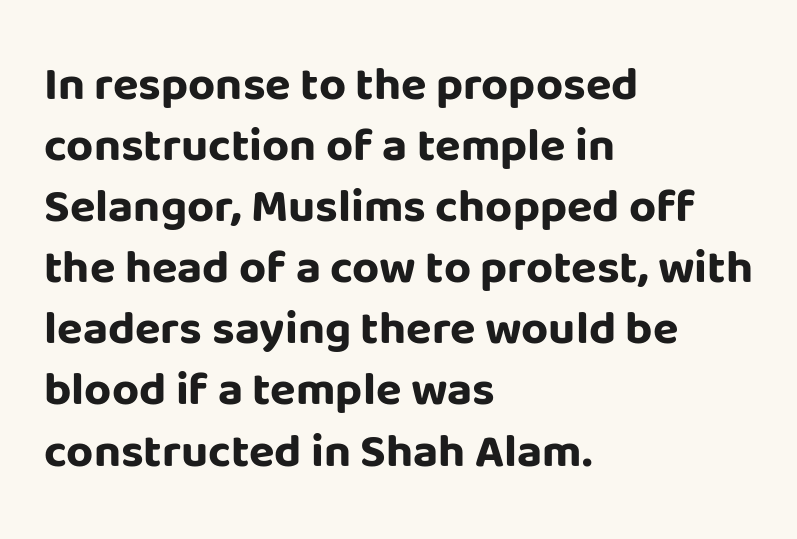
The image shows 47 px bold sans-serif type, upright; set left-aligned, normal line spacing (1.3x), normal letter spacing, not underlined; low stroke contrast and a large x-height.
